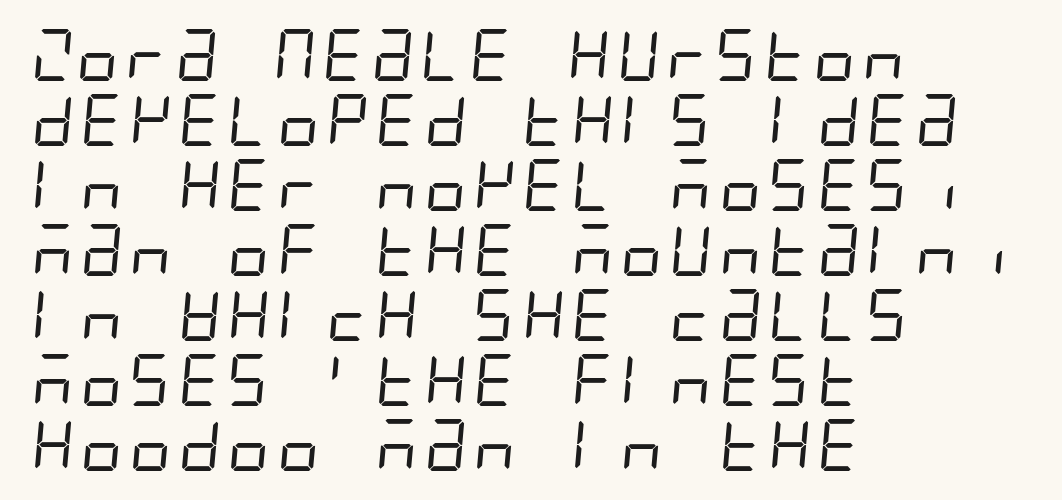
The image shows 52 px regular-weight, condensed sans-serif type; set left-aligned, normal line spacing (1.25x), normal letter spacing, not underlined; low stroke contrast and a large x-height.
